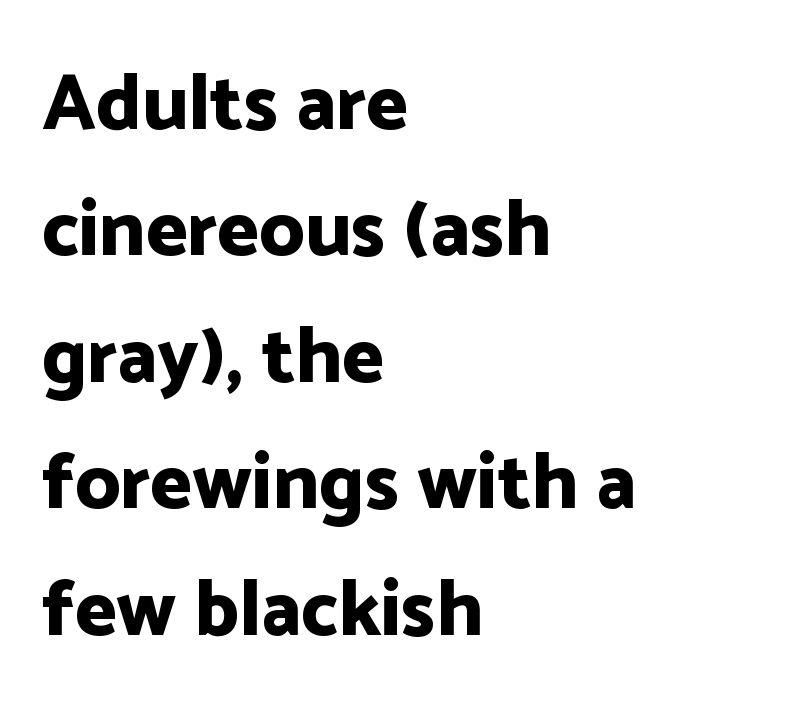
The image shows 79 px bold sans-serif type, upright; set left-aligned, normal line spacing (1.6x), normal letter spacing, not underlined; low stroke contrast and a medium x-height.
